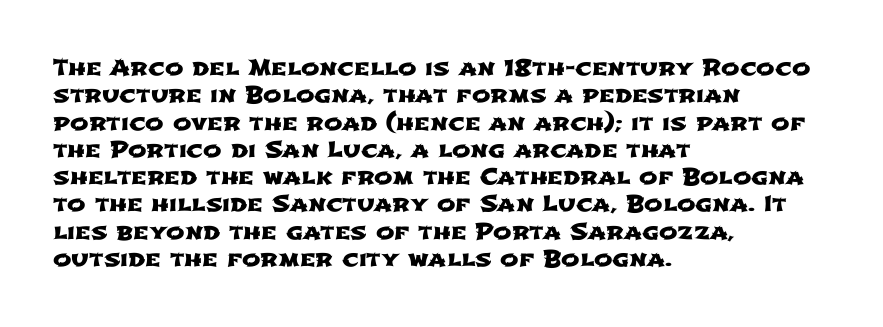
Which margin do the lines hug? The left one — the right edge is uneven. The space directly below the letters is spotless. Spacing between characters is what you'd get straight out of the box.
